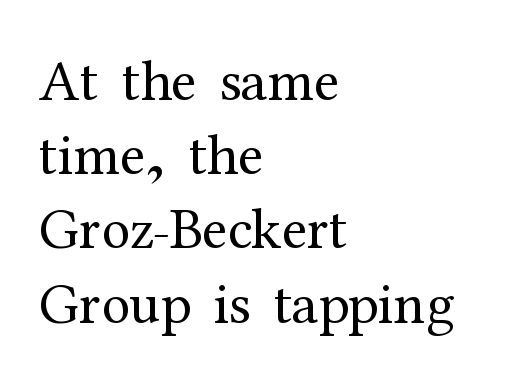
The image shows 58 px regular-weight serif type, upright; set left-aligned, normal line spacing (1.28x), normal letter spacing, not underlined; medium stroke contrast and a medium x-height.
